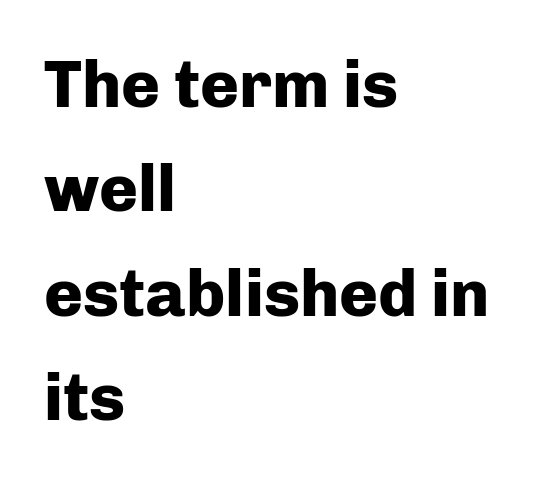
Tall strokes in this sample are plumb rather than angled. These lines keep a tight, regular rhythm from letter to letter. The baseline area is clear. Font category for this specimen: sans-serif.
